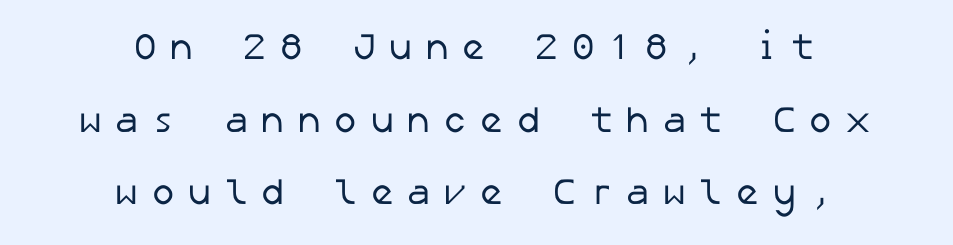
The image shows 37 px regular-weight sans-serif type; set centered, loose line spacing (1.96x), unusually wide letter spacing (+0.32 em), not underlined; low stroke contrast and a medium x-height.
